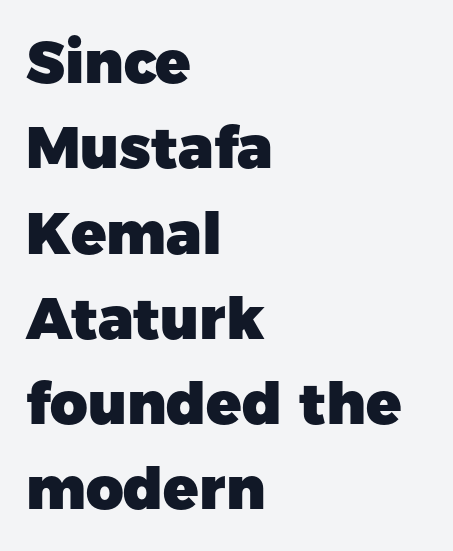
The image shows 58 px heavy sans-serif type, upright; set left-aligned, normal line spacing (1.47x), normal letter spacing, not underlined; low stroke contrast and a medium x-height.
